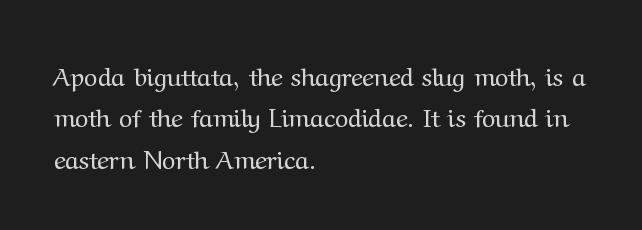
The image shows 26 px text type, upright; set left-aligned, normal line spacing (1.59x), normal letter spacing, not underlined.
